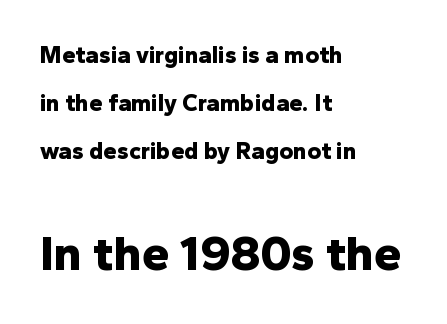
{"serif": "no", "italic": "no", "bold": "yes", "weight": "bold", "width": "normal", "stroke_contrast": "low", "x_height": "medium", "monospaced": "no", "underline": "no", "align": "left", "line_spacing": "loose", "line_spacing_ratio": 2.0, "letter_spacing": "normal", "letter_spacing_em": 0.0, "larger_block": "second", "size_ratio": 2.04, "glyph_px": 49}
